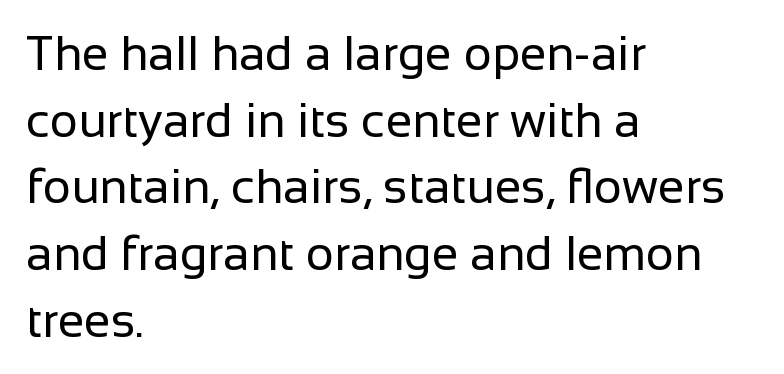
The image shows 48 px regular-weight sans-serif type, upright; set left-aligned, normal line spacing (1.39x), normal letter spacing, not underlined; low stroke contrast and a medium x-height.
